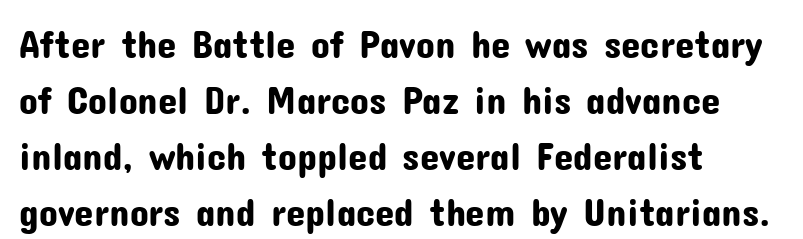
The image shows 39 px sans-serif type, upright; set left-aligned, normal line spacing (1.44x), normal letter spacing, not underlined; low stroke contrast and a medium x-height.
